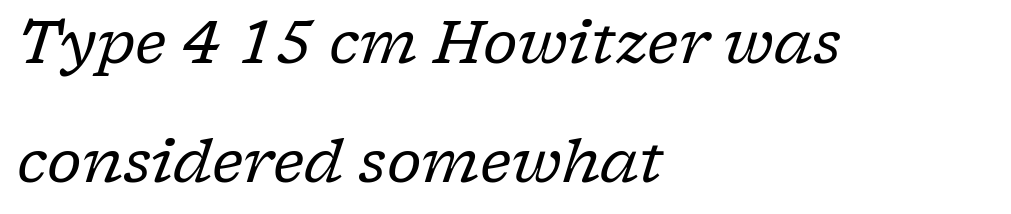
The image shows 59 px regular-weight serif type, italic (leaning right); set left-aligned, loose line spacing (2.02x), normal letter spacing, not underlined; low stroke contrast and a medium x-height.
